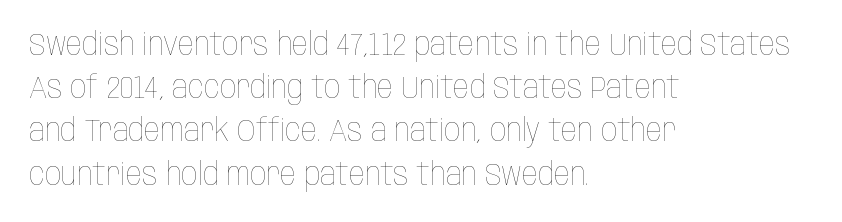
The image shows 32 px thin, condensed type, upright; set left-aligned, normal line spacing (1.35x), normal letter spacing, not underlined; low stroke contrast and a large x-height.
